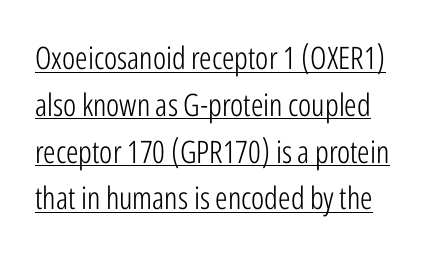
Q: Is the text bold? A: No.
Q: Is the text italic (slanted)? A: No, it is upright.
Q: Is the typeface a serif or a sans-serif typeface? A: Sans-serif.
Q: Is the text underlined? A: Yes.
Q: How is the paragraph aligned? A: Left-aligned.
Q: Is the spacing between letters normal or unusually wide? A: Normal.
Q: Is the spacing between lines tight, normal or loose? A: Normal.
Q: Width (condensed, normal, or wide)? A: Condensed.
Q: Stroke contrast? A: Low.
Q: x-height? A: Medium.
Q: Monospaced? A: No.
